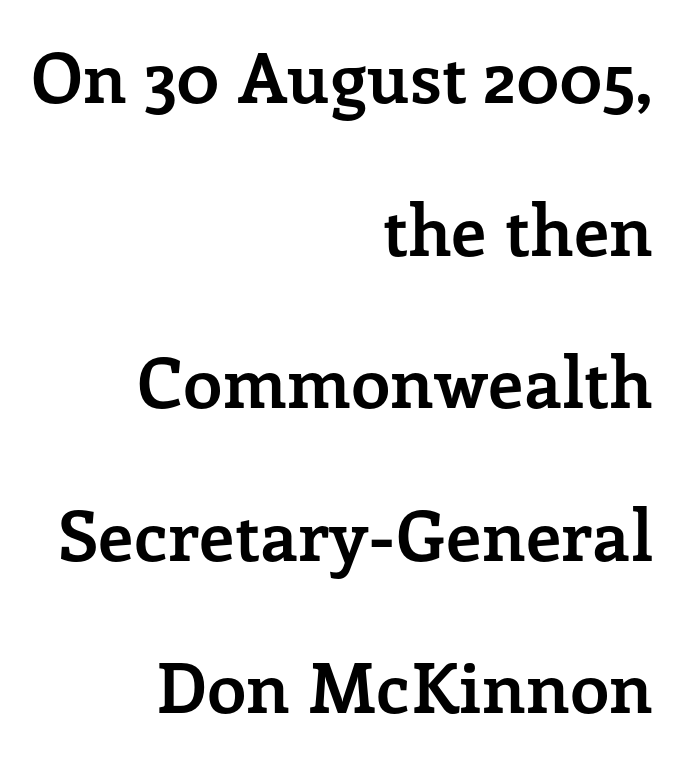
{"serif": "yes", "italic": "no", "bold": "yes", "weight": "semibold", "width": "normal", "stroke_contrast": "low", "x_height": "medium", "monospaced": "no", "underline": "no", "align": "right", "line_spacing": "loose", "line_spacing_ratio": 2.18, "letter_spacing": "normal", "letter_spacing_em": 0.0, "glyph_px": 70}
